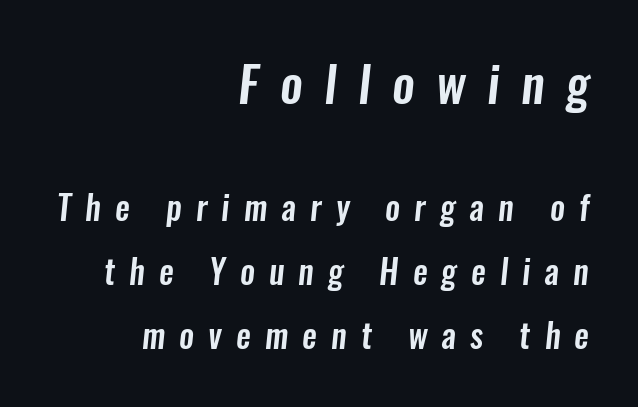
Type size steps down from the first block to the second. The words here are not underlined. Does the leading feel generous? Absolutely, it's lavish. This rendering uses right alignment, leaving the left contour irregular.
